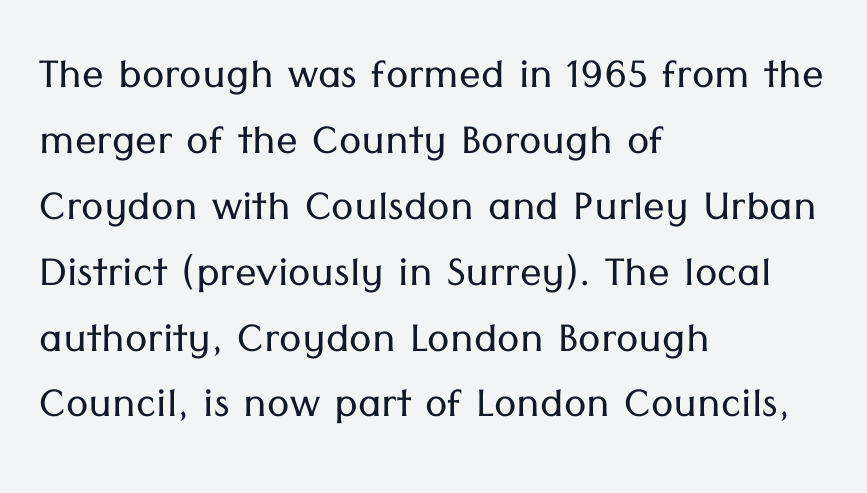
The image shows 54 px light sans-serif type, upright; set left-aligned, line spacing 1.22x, normal letter spacing, not underlined; low stroke contrast and a medium x-height.
